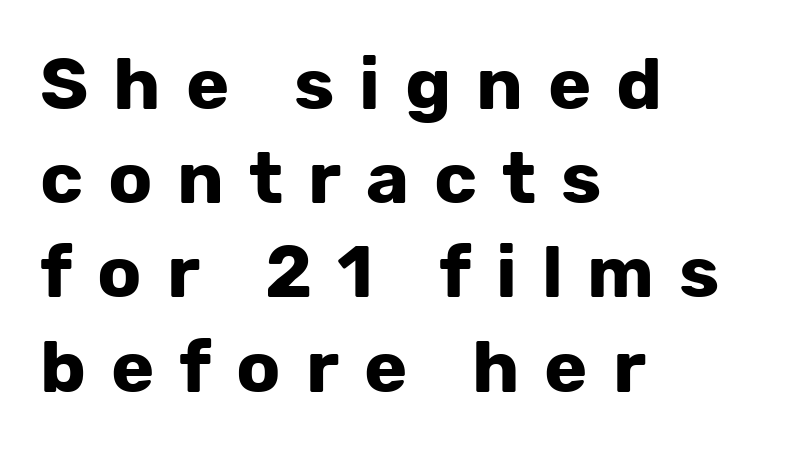
Q: Is the text bold? A: Yes.
Q: Is the text italic (slanted)? A: No, it is upright.
Q: Is the typeface a serif or a sans-serif typeface? A: Sans-serif.
Q: Is the text underlined? A: No.
Q: How is the paragraph aligned? A: Left-aligned.
Q: Is the spacing between letters normal or unusually wide? A: Unusually wide.
Q: Is the spacing between lines tight, normal or loose? A: Normal.
Q: Width (condensed, normal, or wide)? A: Normal.
Q: Stroke contrast? A: Low.
Q: x-height? A: Medium.
Q: Monospaced? A: No.
